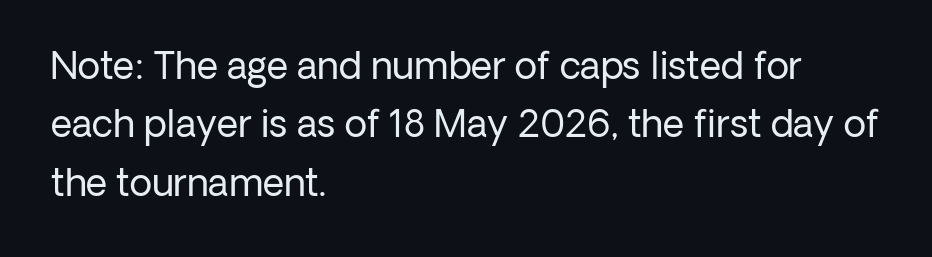
Q: Is the text bold? A: No.
Q: Is the text italic (slanted)? A: No, it is upright.
Q: Is the typeface a serif or a sans-serif typeface? A: Sans-serif.
Q: Is the text underlined? A: No.
Q: How is the paragraph aligned? A: Left-aligned.
Q: Is the spacing between letters normal or unusually wide? A: Normal.
Q: Is the spacing between lines tight, normal or loose? A: Normal.
Q: Width (condensed, normal, or wide)? A: Normal.
Q: Stroke contrast? A: Low.
Q: x-height? A: Medium.
Q: Monospaced? A: No.
